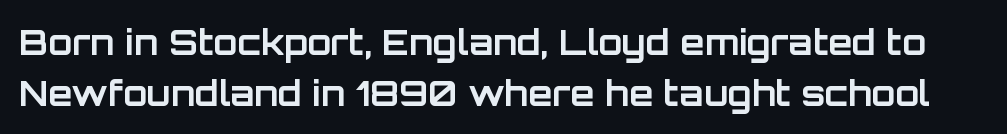
The image shows 35 px bold sans-serif type, upright; set normal line spacing (1.45x), normal letter spacing, not underlined; low stroke contrast and a large x-height.
